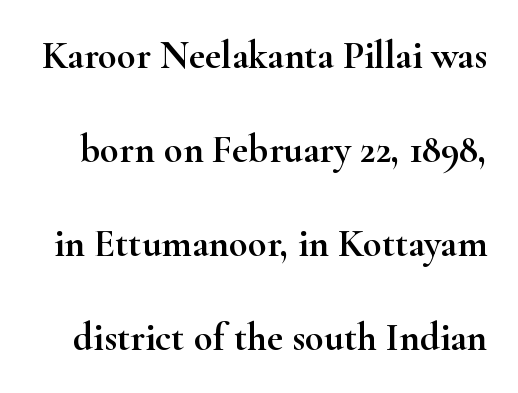
If you measured baseline to baseline, you'd find a long distance. The font's upright variant was chosen for this text. Each word holds together tightly as a unit, with standard inter-letter gaps. Looks like regular typesetting: each glyph gets only the width it needs.
